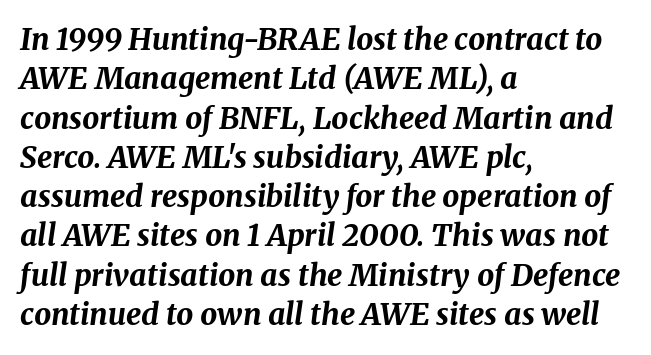
Q: Is the text bold? A: Yes.
Q: Is the text italic (slanted)? A: Yes, it leans right by about 8 degrees.
Q: Is the text underlined? A: No.
Q: How is the paragraph aligned? A: Left-aligned.
Q: Is the spacing between letters normal or unusually wide? A: Normal.
Q: Is the spacing between lines tight, normal or loose? A: Normal.
Q: Width (condensed, normal, or wide)? A: Normal.
Q: Stroke contrast? A: Medium.
Q: x-height? A: Medium.
Q: Monospaced? A: No.
